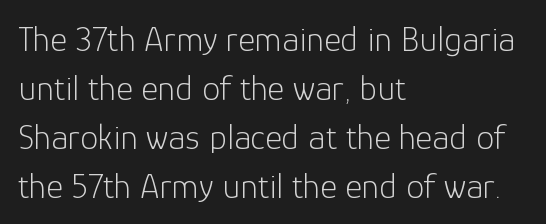
If you measured baseline to baseline, you'd find a middling distance. The strokes are not fattened; the text isn't bold. Honestly, there is no underline to notice here at all. This sample uses plain, unmodified letter spacing. The typography opts for an upright posture over an oblique one. The passage shown is typed in a proportional face where columns would drift.
